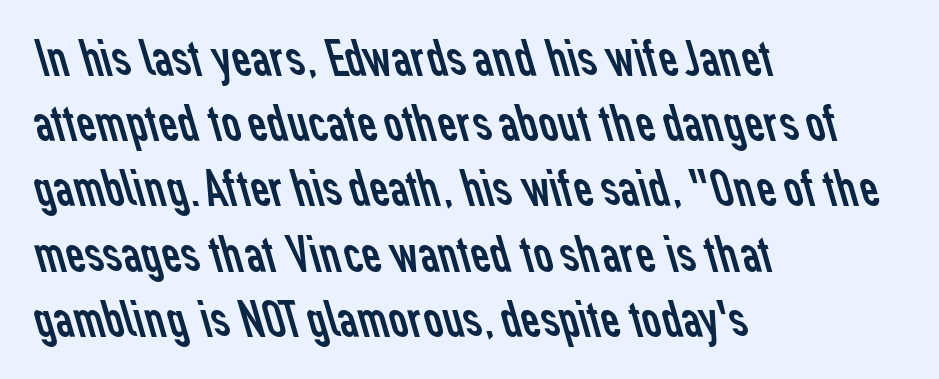
{"serif": "no", "bold": "no", "weight": "regular", "width": "normal", "stroke_contrast": "low", "x_height": "medium", "monospaced": "no", "underline": "no", "align": "left", "line_spacing_ratio": 1.23, "letter_spacing": "normal", "letter_spacing_em": 0.0, "glyph_px": 53}
